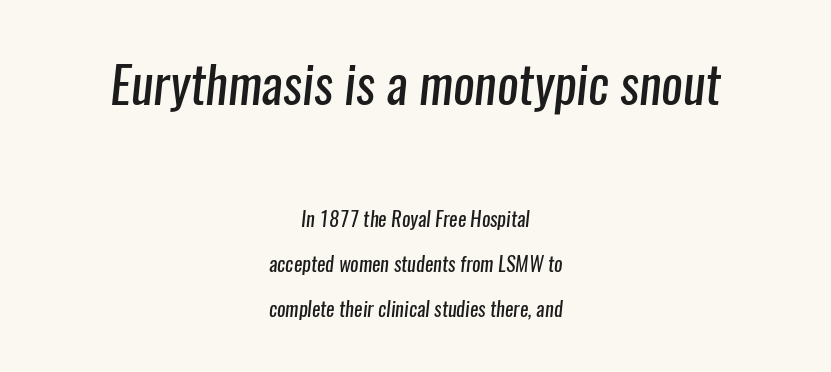
{"serif": "no", "bold": "no", "weight": "regular", "width": "condensed", "stroke_contrast": "low", "x_height": "medium", "monospaced": "no", "underline": "no", "align": "center", "line_spacing": "loose", "line_spacing_ratio": 2.25, "letter_spacing": "normal", "letter_spacing_em": 0.0, "larger_block": "first", "size_ratio": 2.55, "glyph_px": 51}
